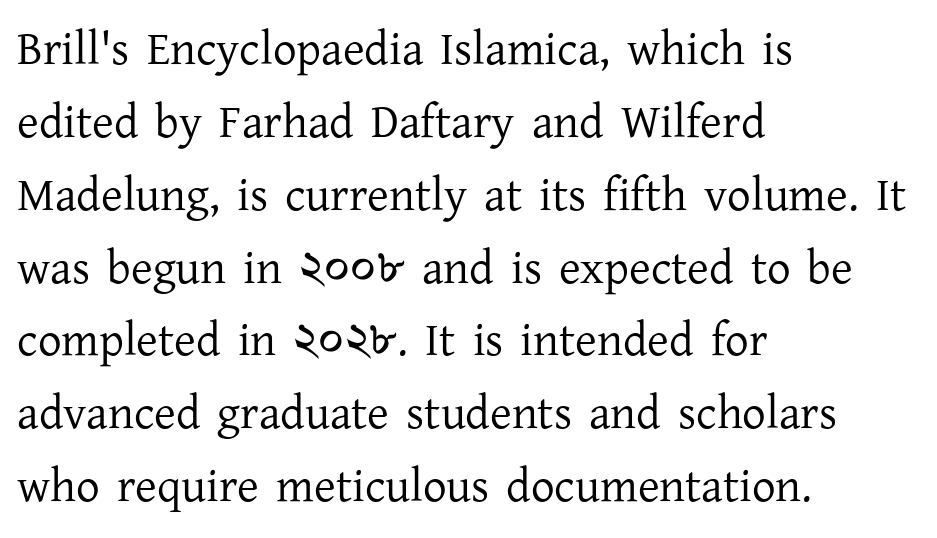
{"serif": "yes", "italic": "no", "bold": "no", "weight": "regular", "width": "normal", "stroke_contrast": "low", "x_height": "medium", "monospaced": "no", "underline": "no", "align": "left", "line_spacing": "normal", "line_spacing_ratio": 1.55, "letter_spacing": "normal", "letter_spacing_em": 0.0, "glyph_px": 47}
